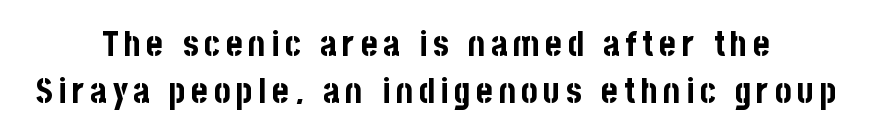
The image shows 35 px bold, condensed sans-serif type, upright; set centered, normal line spacing (1.34x), not underlined; low stroke contrast and a large x-height.
